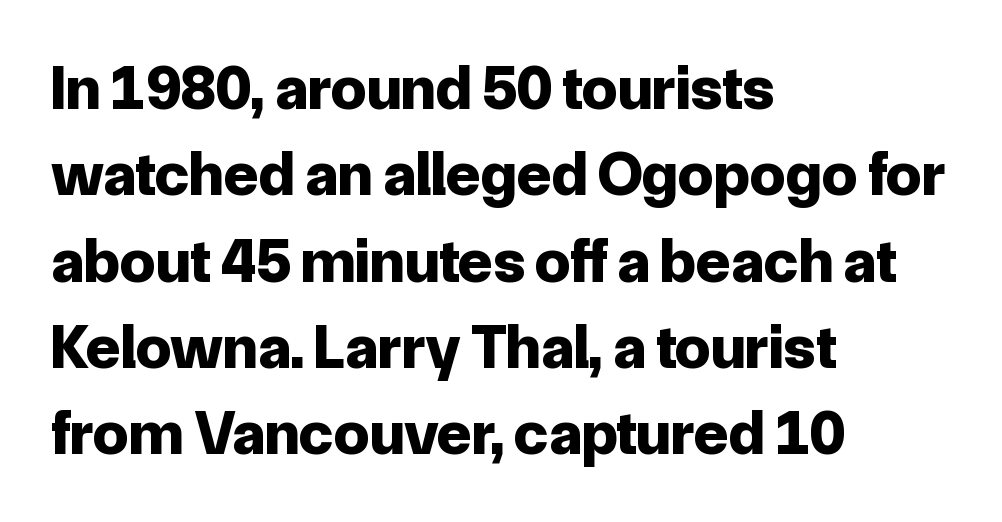
Spacing verdict: proportional, widths tailored to each character. Line beginnings align vertically; line endings do not. These lines are composed in type without serifs. Glance below the letters and you will spot only blank space. These words are printed bold, with thick strokes throughout. Whoever set this chose a conventional vertical rhythm.
